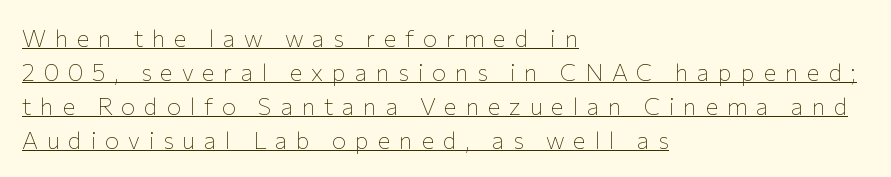
{"italic": "no", "bold": "no", "underline": "yes", "align": "left", "line_spacing": "normal", "line_spacing_ratio": 1.42, "letter_spacing": "wide", "letter_spacing_em": 0.36, "glyph_px": 24}
